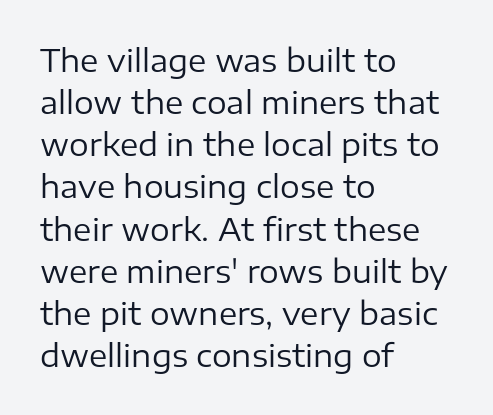
Q: Is the text bold? A: No.
Q: Is the text italic (slanted)? A: No, it is upright.
Q: Is the typeface a serif or a sans-serif typeface? A: Sans-serif.
Q: Is the text underlined? A: No.
Q: How is the paragraph aligned? A: Left-aligned.
Q: Is the spacing between letters normal or unusually wide? A: Normal.
Q: Is the spacing between lines tight, normal or loose? A: Normal.
Q: Width (condensed, normal, or wide)? A: Normal.
Q: Stroke contrast? A: Low.
Q: x-height? A: Medium.
Q: Monospaced? A: No.
